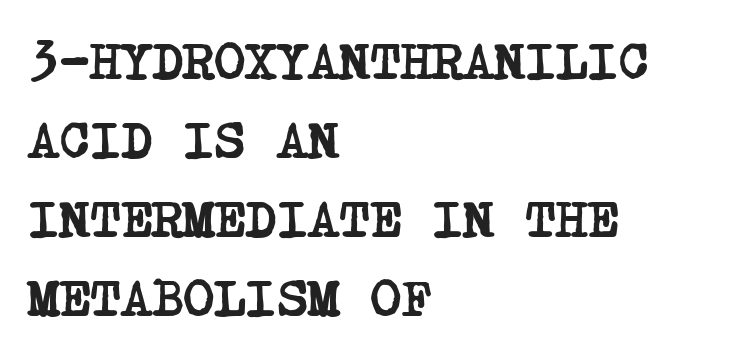
The image shows 53 px semibold, condensed serif type; set left-aligned, normal line spacing (1.49x), normal letter spacing, not underlined; low stroke contrast and a large x-height.
